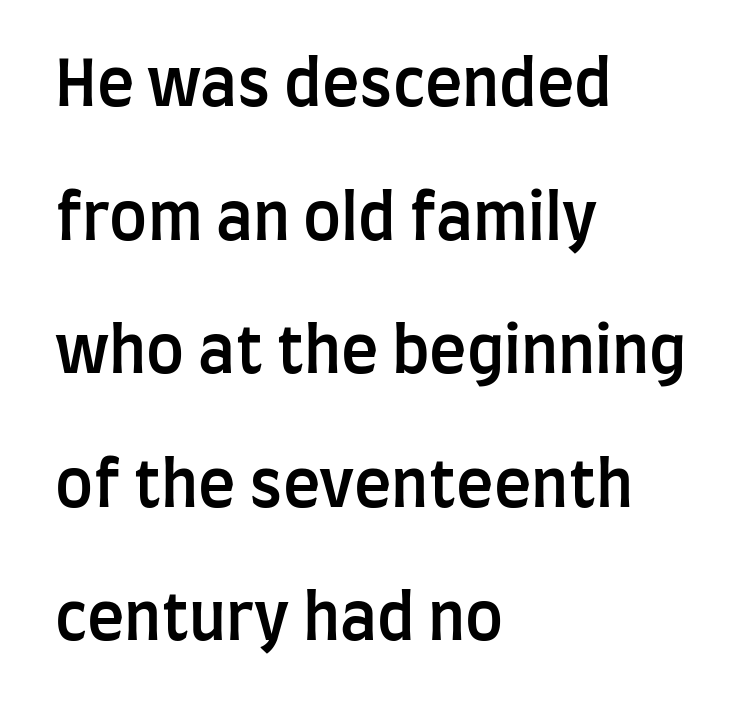
The foot of each line stays bare and open. Visually the block forms a straight wall on the left and a jagged coastline on the right. The passage shown is typed in a proportional face where columns would drift. Leading: increased. The strokes are fattened partway — semibold, not bold. Nope, no serifs anywhere on these letters.
